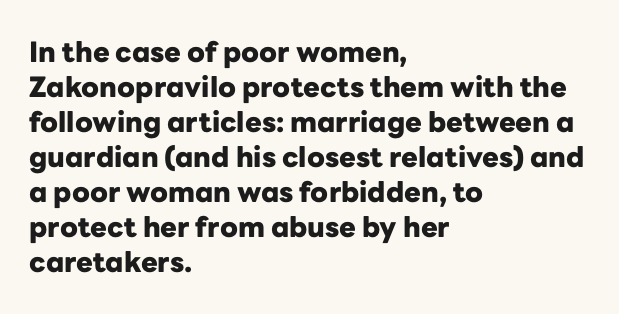
The strip under each line holds only bare page. These lines are rendered in a variable-pitch font. The gaps between neighbouring characters are ordinary and unremarkable. Notice how thick the strokes are: this is what a full bold looks like.
